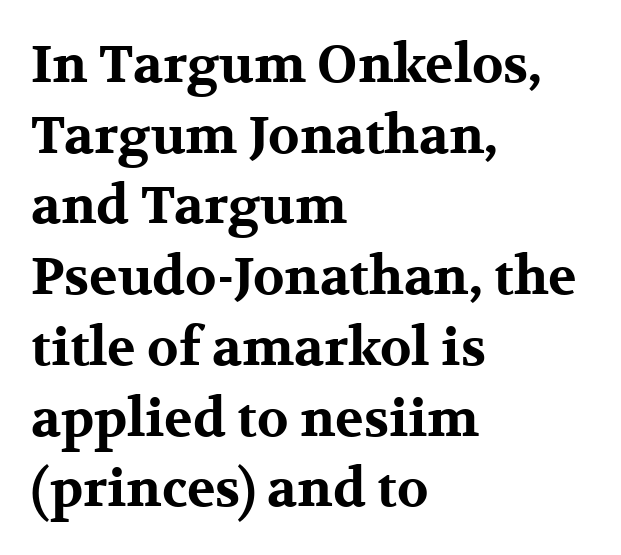
Little horizontal feet cap the strokes, marking this as serif type. It's the straight-up-and-down kind of type. A student would call this left alignment; a typographer would say flush left, rag right. The font is running at its bold setting.
